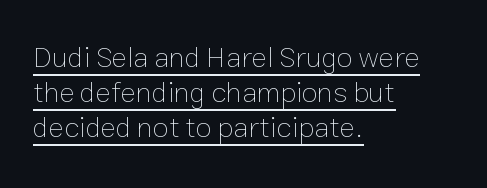
Spacing verdict: proportional, widths tailored to each character. Layout note: lines flush left. The typesetter has applied underlining to the passage shown. The letterforms sit shoulder to shoulder at normal distance. Stems here are at most as thick as an everyday book face. The typography opts for an upright posture over an oblique one.
